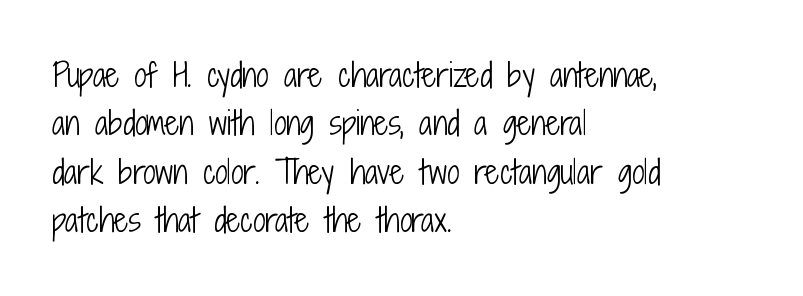
The image shows 31 px light, condensed sans-serif type, upright; set left-aligned, normal line spacing (1.56x), normal letter spacing, not underlined; low stroke contrast and a medium x-height.
